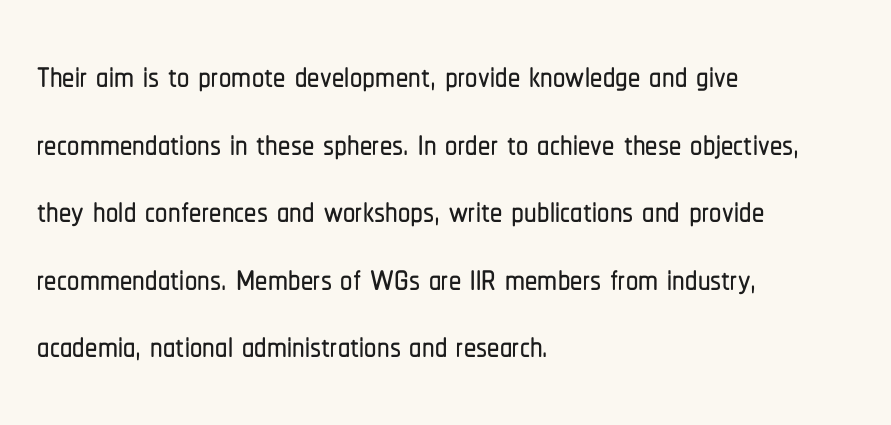
{"serif": "no", "italic": "no", "width": "condensed", "stroke_contrast": "low", "x_height": "medium", "monospaced": "no", "underline": "no", "align": "left", "line_spacing": "normal", "line_spacing_ratio": 1.38, "letter_spacing": "normal", "letter_spacing_em": 0.0, "glyph_px": 49}
